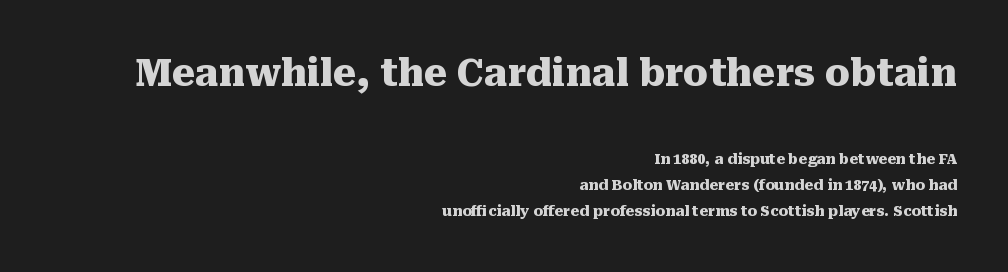
{"serif": "yes", "italic": "no", "bold": "yes", "weight": "heavy", "width": "normal", "stroke_contrast": "medium", "x_height": "medium", "monospaced": "no", "underline": "no", "align": "right", "line_spacing_ratio": 1.89, "letter_spacing": "normal", "letter_spacing_em": 0.0, "larger_block": "first", "size_ratio": 2.64, "glyph_px": 37}
